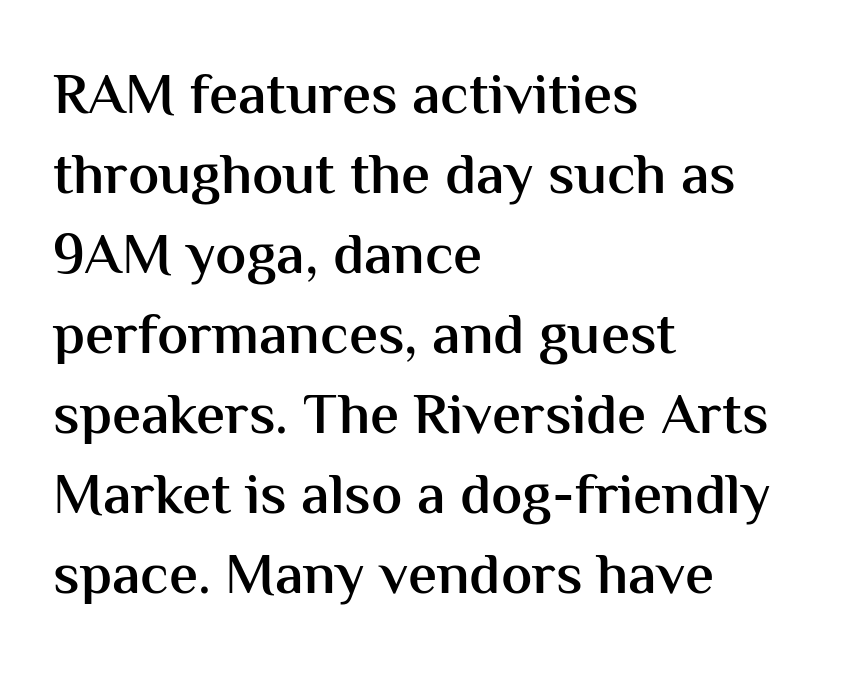
This is the in-between weight designers call semibold or demi. The typeface chosen for these lines omits serifs. The rendering anchors every line to the left-hand side. The glyphs are unaccompanied by any horizontal stroke below them. Notice how descenders clear the ascenders below comfortably — that's standard leading.
